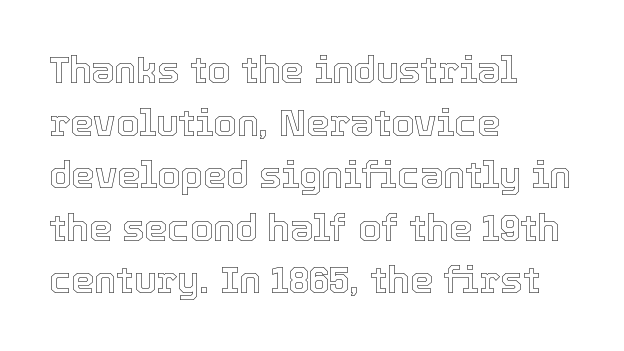
The image shows 37 px text type, upright; set left-aligned, normal line spacing (1.42x), normal letter spacing, not underlined; a medium x-height.
